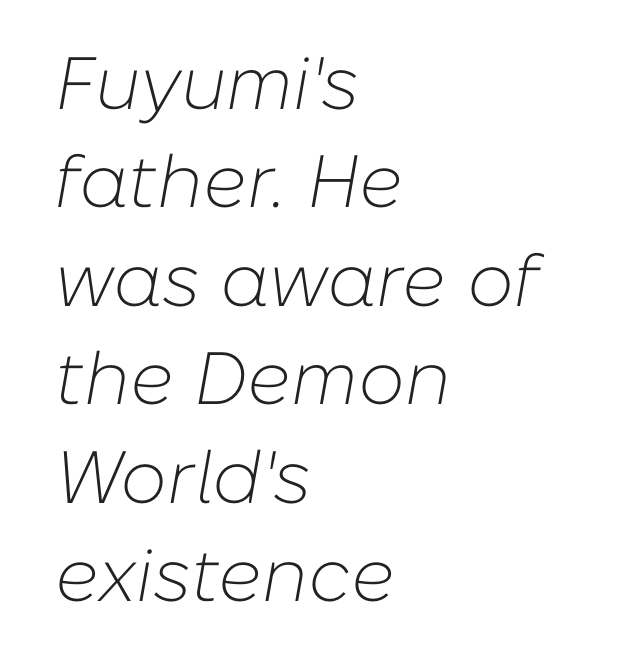
These glyphs show unthickened strokes, regular width or finer. The words here are not underlined. The glyphs look as if they've been sheared to an angle. A typesetter would call this leading conventional body-copy spacing. Teacher's note: observe the even left margin — that is flush-left alignment.
